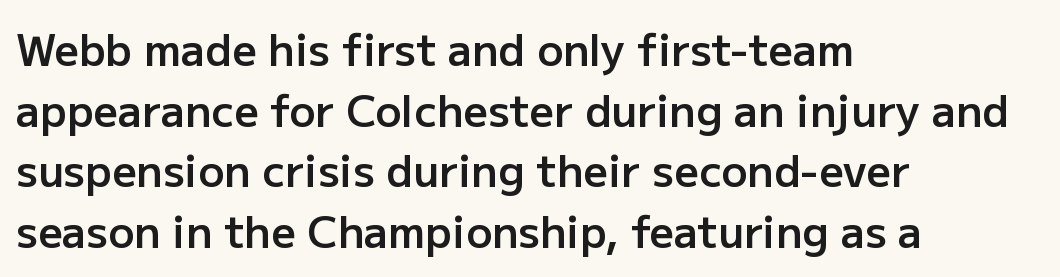
{"serif": "no", "italic": "no", "bold": "semi", "weight": "semibold", "width": "normal", "stroke_contrast": "low", "x_height": "medium", "monospaced": "no", "underline": "no", "align": "left", "line_spacing": "normal", "line_spacing_ratio": 1.41, "letter_spacing": "normal", "letter_spacing_em": 0.0, "glyph_px": 43}
